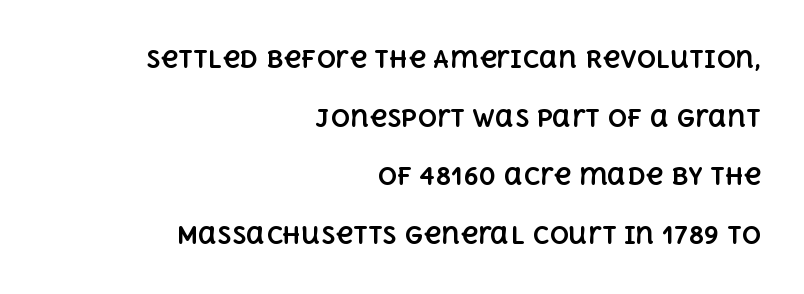
Summary of vertical rhythm: relaxed, with wide interline spacing. The strip under each line holds only bare page. The setting favours the right margin, as signatures and pull-quotes sometimes do. The face used here has the dense, thick strokes of a bold. Standard letterfit; no display-style spreading of the glyphs.
